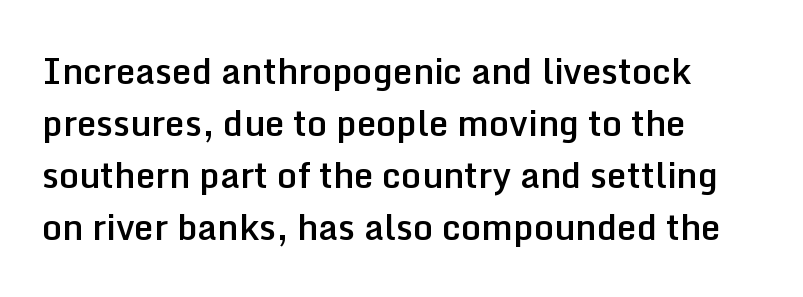
Q: Is the text bold? A: Semi-bold.
Q: Is the text italic (slanted)? A: No, it is upright.
Q: Is the typeface a serif or a sans-serif typeface? A: Sans-serif.
Q: Is the text underlined? A: No.
Q: How is the paragraph aligned? A: Left-aligned.
Q: Is the spacing between letters normal or unusually wide? A: Normal.
Q: Is the spacing between lines tight, normal or loose? A: Normal.
Q: Width (condensed, normal, or wide)? A: Normal.
Q: Stroke contrast? A: Low.
Q: x-height? A: Medium.
Q: Monospaced? A: No.
